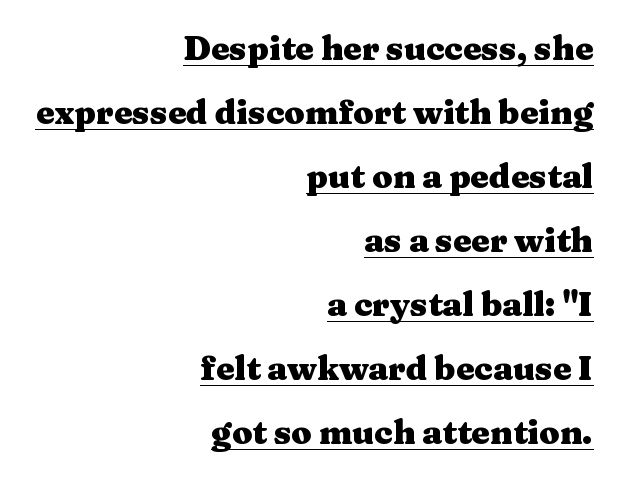
The image shows 33 px heavy, wide serif type, upright; set right-aligned, loose line spacing (1.94x), normal letter spacing, underlined; medium stroke contrast and a medium x-height.
